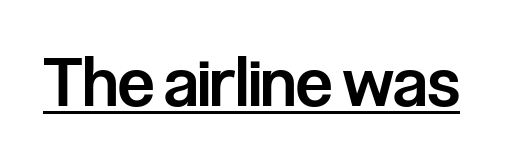
Q: Is the text bold? A: Semi-bold.
Q: Is the text italic (slanted)? A: No, it is upright.
Q: Is the typeface a serif or a sans-serif typeface? A: Sans-serif.
Q: Is the text underlined? A: Yes.
Q: Is the spacing between letters normal or unusually wide? A: Normal.
Q: Width (condensed, normal, or wide)? A: Condensed.
Q: Stroke contrast? A: Low.
Q: x-height? A: Medium.
Q: Monospaced? A: No.
